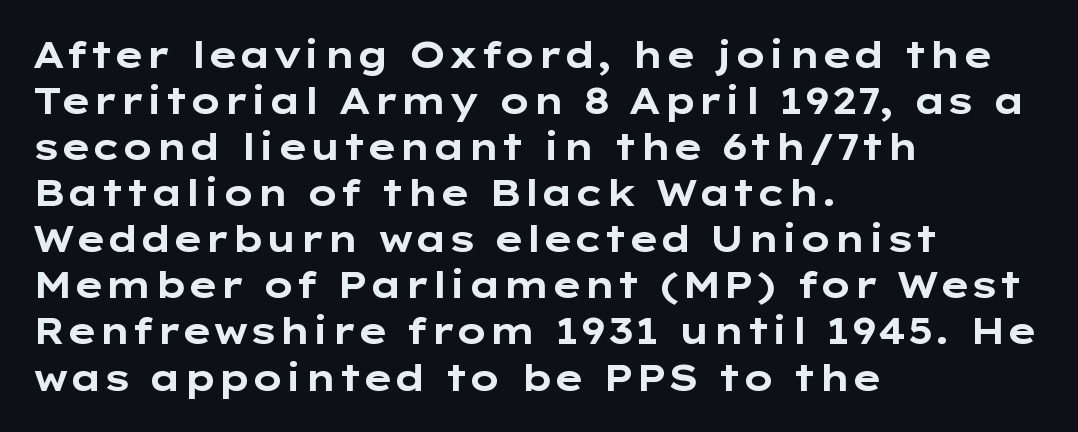
Character widths vary here, with narrow letters taking less room than wide ones. This sample uses plain, unmodified letter spacing. Teacher's note: observe the even left margin — that is flush-left alignment. Leading: standard. Stroke terminals: plain, sans-serif. How heavy is the stroke? Heavy — this is a bold.
